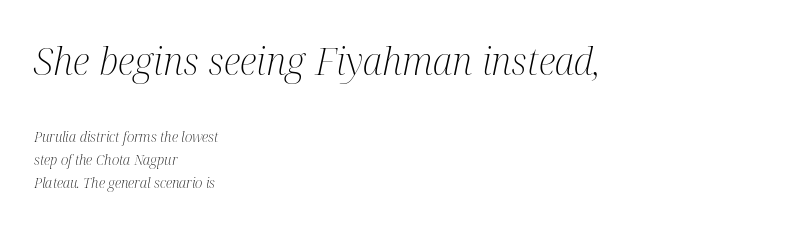
The image shows 38 px light, condensed serif type, italic (leaning right); set left-aligned, normal line spacing (1.65x), normal letter spacing, not underlined; the first (top) block is 2.71x larger; medium stroke contrast and a medium x-height.
